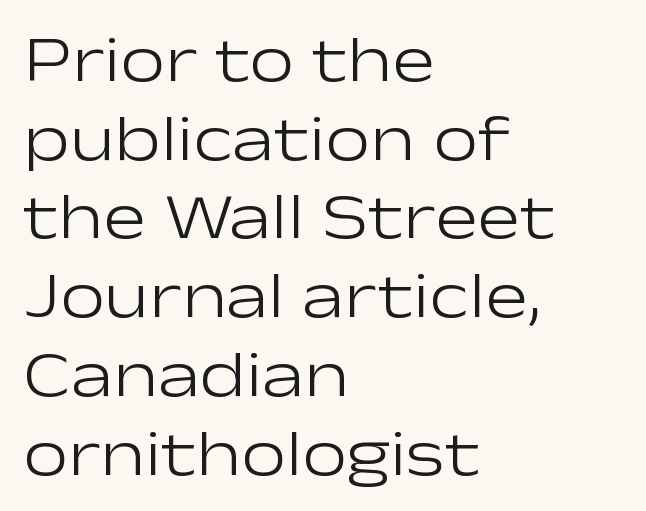
Q: Is the text bold? A: No.
Q: Is the text italic (slanted)? A: No, it is upright.
Q: Is the typeface a serif or a sans-serif typeface? A: Sans-serif.
Q: Is the text underlined? A: No.
Q: How is the paragraph aligned? A: Left-aligned.
Q: Is the spacing between letters normal or unusually wide? A: Normal.
Q: Width (condensed, normal, or wide)? A: Wide.
Q: Stroke contrast? A: Low.
Q: x-height? A: Medium.
Q: Monospaced? A: No.
